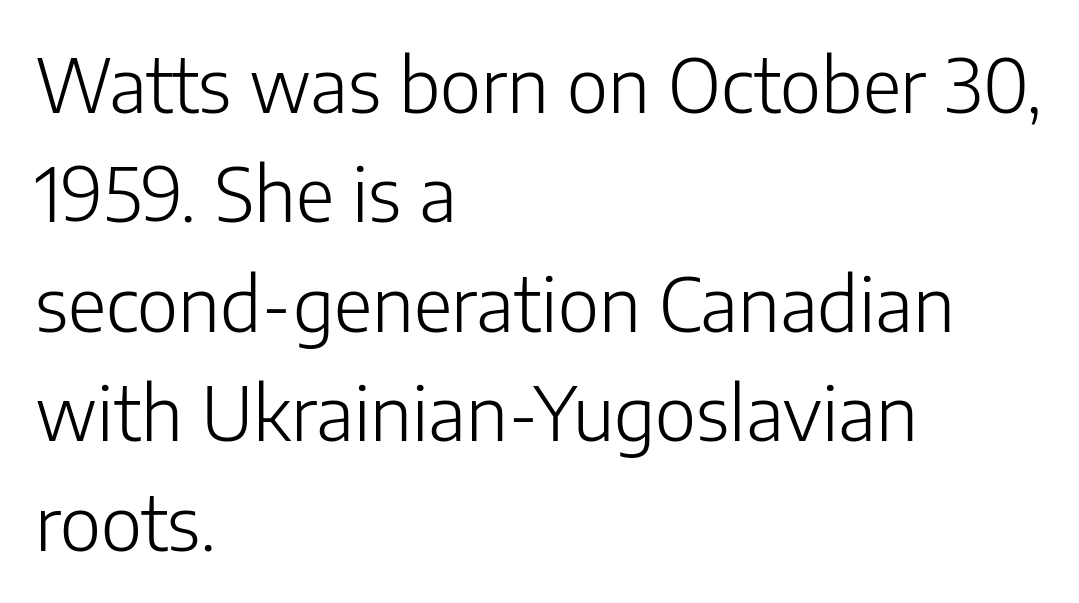
The image shows 75 px light sans-serif type, upright; set left-aligned, normal line spacing (1.46x), normal letter spacing, not underlined; low stroke contrast and a medium x-height.
